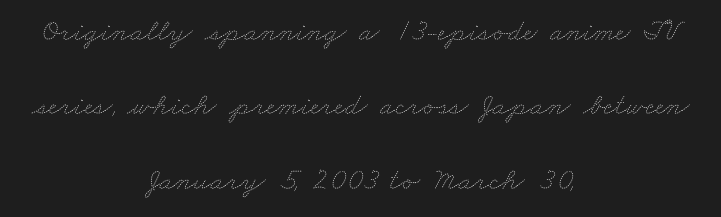
The image shows 31 px thin, wide type; set centered, loose line spacing (2.4x), normal letter spacing, not underlined; medium stroke contrast and a small x-height.
